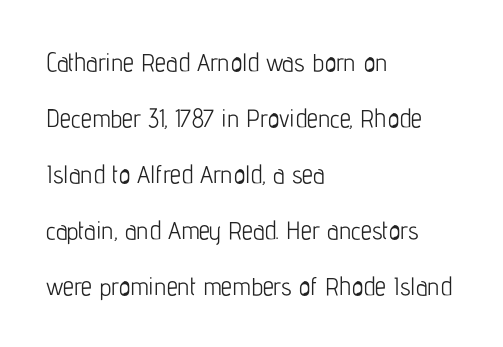
Each row of text sits above clean, open space. Letters have the restrained weight of plain body copy at most. The letters stand upright; this is a roman face. The setting favours the left margin, as ordinary paragraphs usually do.
